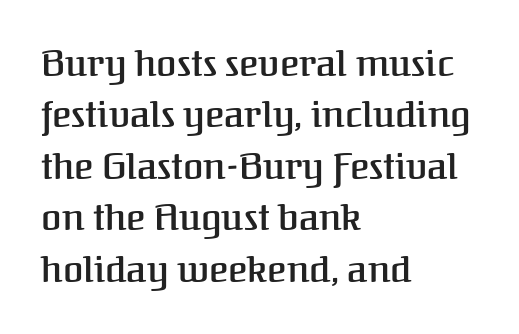
Q: Is the text bold? A: Semi-bold.
Q: Is the text italic (slanted)? A: No, it is upright.
Q: Is the typeface a serif or a sans-serif typeface? A: Serif.
Q: Is the text underlined? A: No.
Q: How is the paragraph aligned? A: Left-aligned.
Q: Is the spacing between letters normal or unusually wide? A: Normal.
Q: Is the spacing between lines tight, normal or loose? A: Normal.
Q: Width (condensed, normal, or wide)? A: Normal.
Q: Stroke contrast? A: Medium.
Q: x-height? A: Medium.
Q: Monospaced? A: No.
